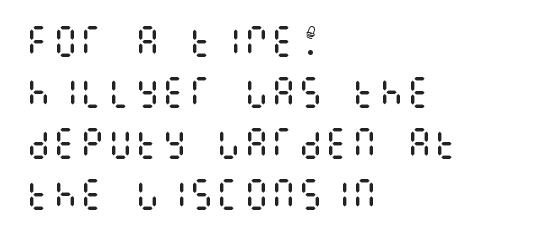
The image shows 34 px regular-weight, condensed type, upright; set left-aligned, normal line spacing (1.5x), normal letter spacing, not underlined; medium stroke contrast and a large x-height.
